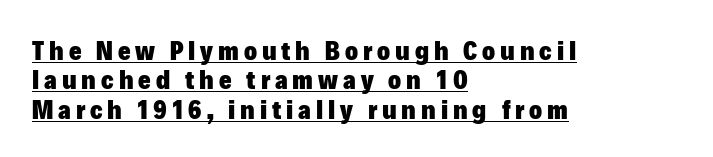
Q: Is the text bold? A: Yes.
Q: Is the text italic (slanted)? A: No, it is upright.
Q: Is the text underlined? A: Yes.
Q: How is the paragraph aligned? A: Left-aligned.
Q: Is the spacing between lines tight, normal or loose? A: Tight.
